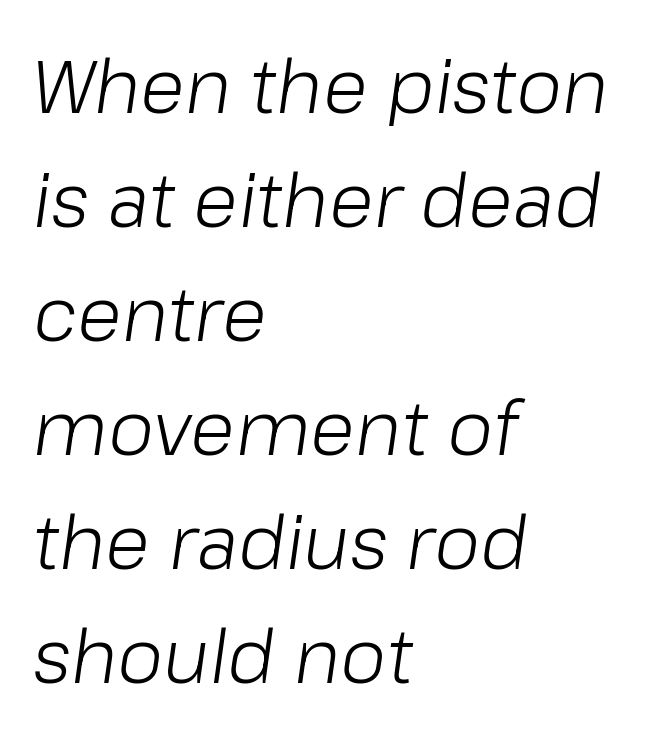
Each word holds together tightly as a unit, with standard inter-letter gaps. The axis of the letterforms is tilted away from vertical. Teacher's note: observe the even left margin — that is flush-left alignment. Unbolded letterforms with no extra heft. The foot of each line stays bare and open. Proportional: the letters do not fall into vertical columns.
